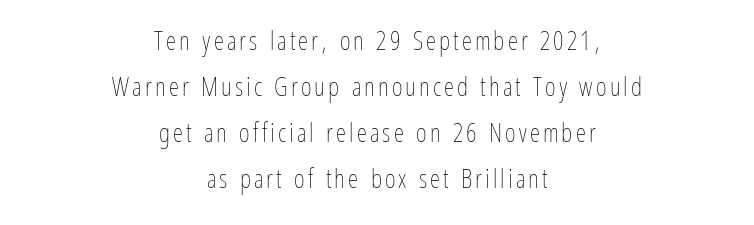
{"italic": "no", "bold": "no", "underline": "no", "align": "center", "line_spacing_ratio": 1.77, "glyph_px": 26}
